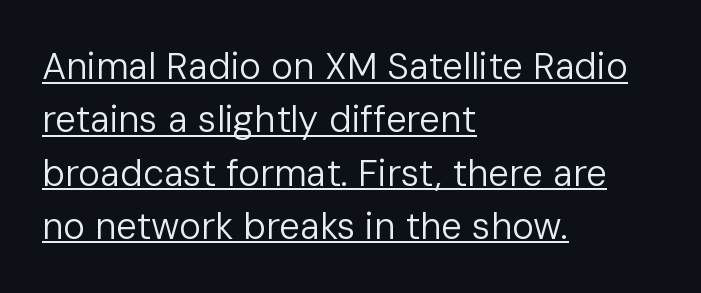
The image shows 37 px regular-weight sans-serif type, upright; set left-aligned, normal line spacing (1.44x), normal letter spacing, underlined; low stroke contrast and a medium x-height.
